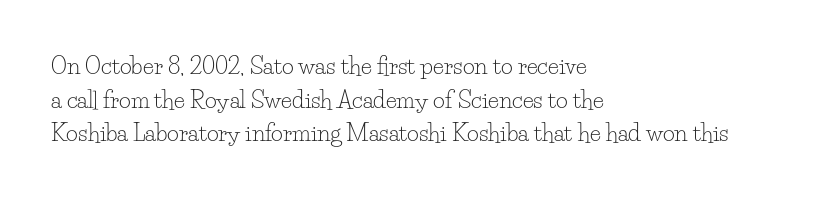
The image shows 23 px text type, upright; set left-aligned, normal line spacing (1.46x), normal letter spacing, not underlined.
